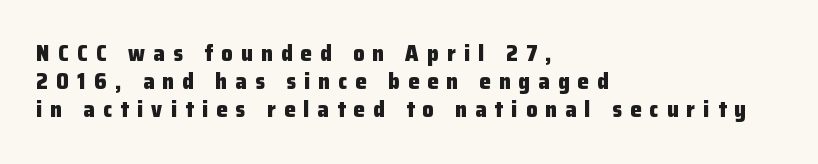
{"italic": "no", "bold": "yes", "underline": "no", "align": "left", "line_spacing": "normal", "line_spacing_ratio": 1.28, "letter_spacing": "wide", "letter_spacing_em": 0.38, "glyph_px": 22}
